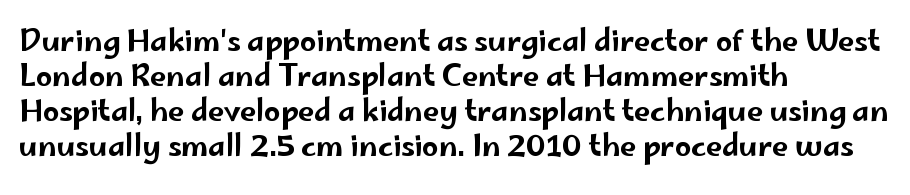
Short and long lines alike share a common starting point at left. Decoration check: the copy has no underline. Compared with typical body copy, the letter spacing here is the same. The letters advance in unequal steps, a hallmark of proportional type. Is there any slant? The stems are plumb. Grotesque or geometric, the face here clearly has no serifs.
